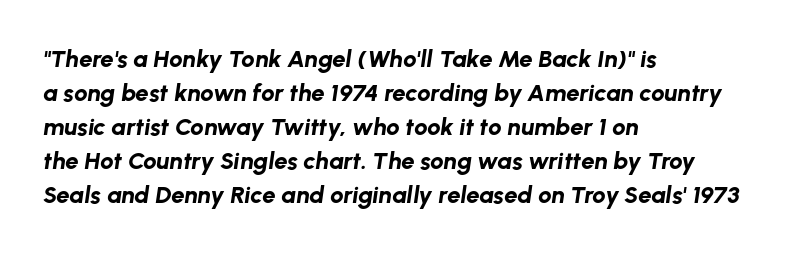
Q: Is the text bold? A: Yes.
Q: Is the text italic (slanted)? A: Yes, it leans right by about 8 degrees.
Q: Is the text underlined? A: No.
Q: How is the paragraph aligned? A: Left-aligned.
Q: Is the spacing between letters normal or unusually wide? A: Normal.
Q: Is the spacing between lines tight, normal or loose? A: Normal.
